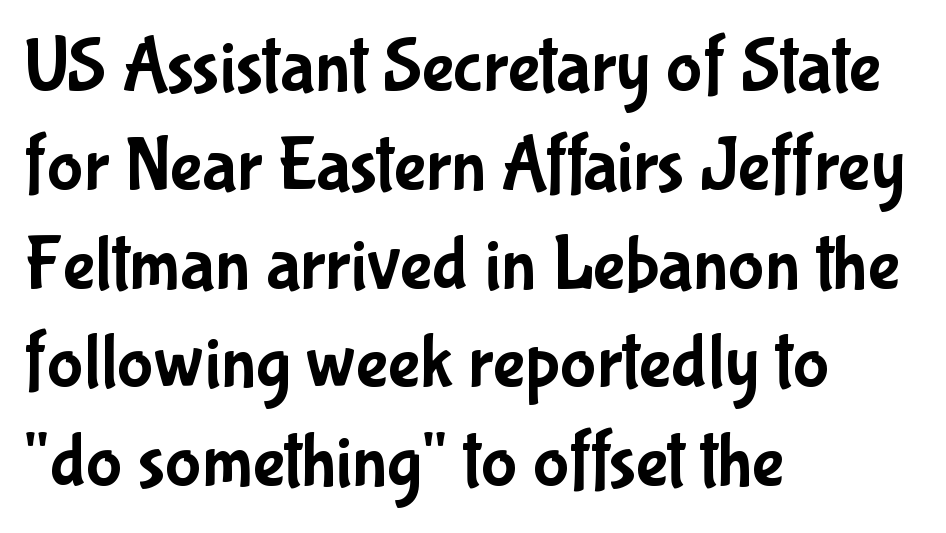
Horizontally, the lines are justified to the leading edge only. The rendering shows plain stroke endings on the letterforms — a sans-serif design. The font's upright variant was chosen for this text. Note the varied advance widths — an 'i' is clearly narrower than an 'm'. Short note: letters normally spaced.
